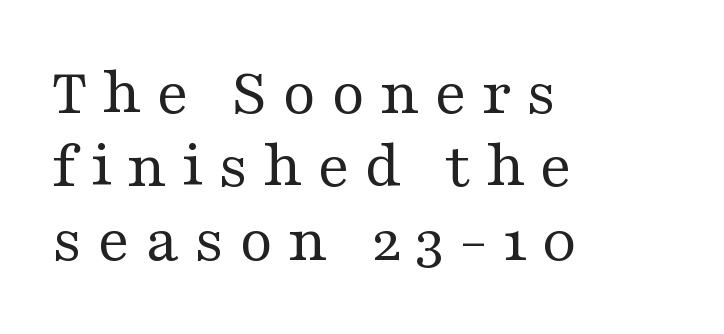
{"serif": "yes", "italic": "no", "bold": "no", "weight": "regular", "width": "wide", "stroke_contrast": "medium", "x_height": "medium", "monospaced": "no", "underline": "no", "align": "left", "line_spacing": "tight", "line_spacing_ratio": 1.08, "letter_spacing": "wide", "letter_spacing_em": 0.21, "glyph_px": 68}
